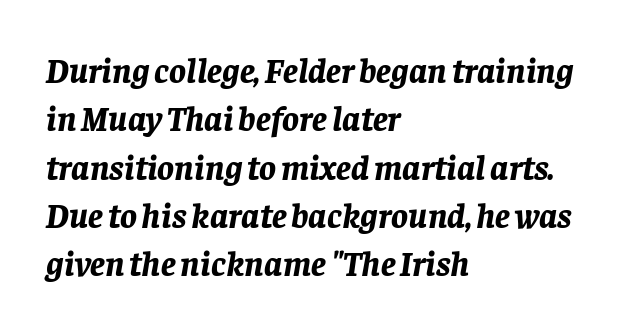
One glance says typical: line gaps are just what's usual. These lines were composed using italics. The letterforms sit shoulder to shoulder at normal distance. Compared with a centered layout, this one pins lines to the left instead.
